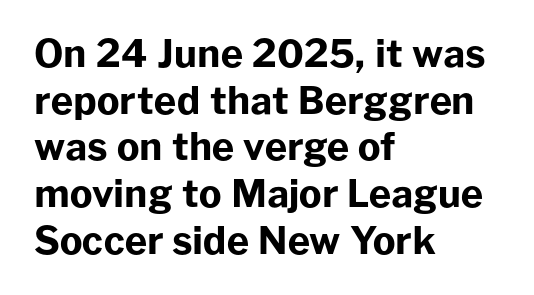
The image shows 38 px bold sans-serif type, upright; set left-aligned, line spacing 1.23x, normal letter spacing, not underlined; low stroke contrast and a medium x-height.
